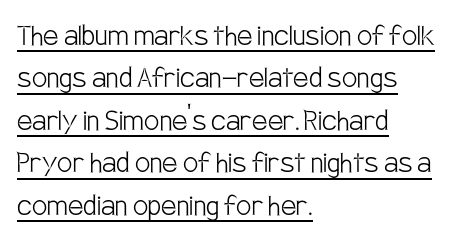
{"serif": "no", "italic": "no", "bold": "no", "weight": "light", "width": "condensed", "stroke_contrast": "low", "x_height": "large", "monospaced": "no", "underline": "yes", "align": "left", "line_spacing": "normal", "line_spacing_ratio": 1.25, "letter_spacing": "normal", "letter_spacing_em": 0.0, "glyph_px": 34}
